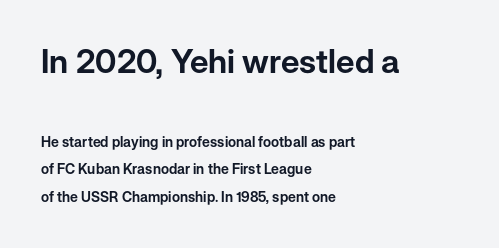
The gap between lines stays unmarked. The lines in this sample share a left origin and differ only in where they stop. What's the leading like? Stretched, with rows far apart. Spacing verdict: proportional, widths tailored to each character. Each word holds together tightly as a unit, with standard inter-letter gaps.
